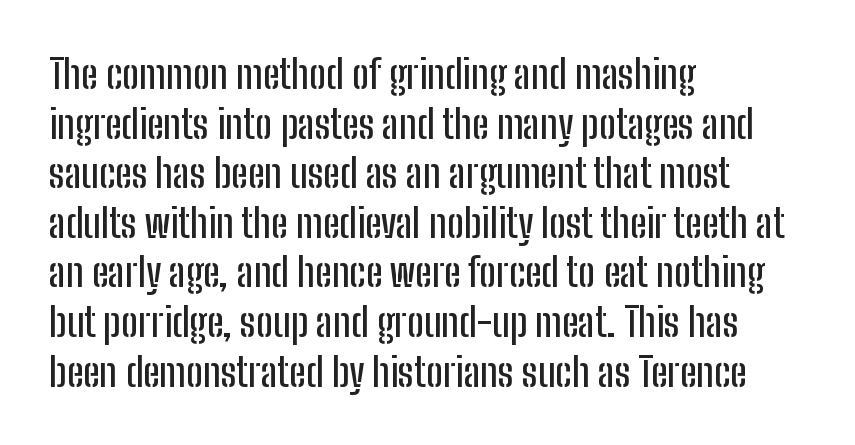
No italicization has been applied; the sample stays upright. The rendering shows plain stroke endings on the letterforms — a sans-serif design. Students, note that the glyphs here touch the page at normal intervals. These lines are rendered in a variable-pitch font. Alignment: flush left.
